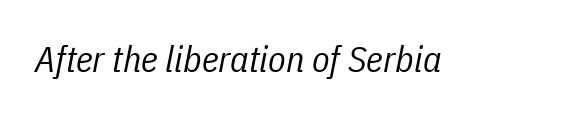
The image shows 36 px regular-weight, condensed type, italic (leaning right); set normal letter spacing, not underlined; low stroke contrast and a medium x-height.
